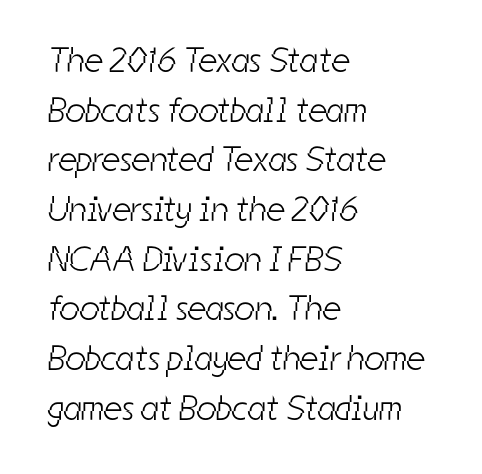
{"serif": "no", "bold": "no", "weight": "light", "width": "condensed", "stroke_contrast": "low", "x_height": "medium", "monospaced": "no", "underline": "no", "align": "left", "line_spacing": "normal", "line_spacing_ratio": 1.42, "letter_spacing": "normal", "letter_spacing_em": 0.0, "glyph_px": 35}
